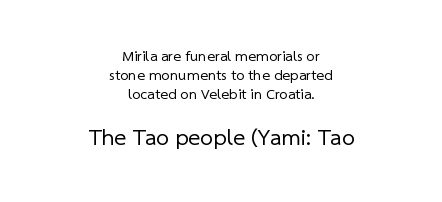
The second block has been scaled up relative to the first. Counters stay open thanks to moderate or lighter strokes. The lines sit at an ordinary, default distance from one another. The area under the type is left untouched.
